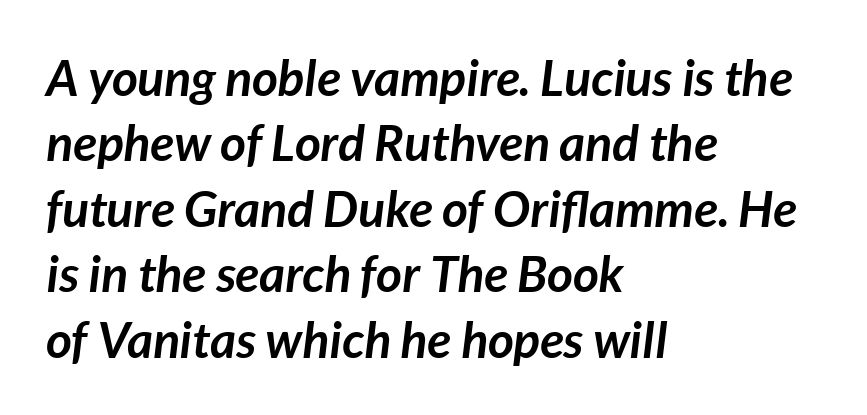
{"italic": "yes", "lean": "right", "slant_degrees": 7, "bold": "yes", "weight": "semibold", "width": "normal", "stroke_contrast": "low", "x_height": "medium", "monospaced": "no", "underline": "no", "align": "left", "line_spacing": "normal", "line_spacing_ratio": 1.31, "letter_spacing": "normal", "letter_spacing_em": 0.0, "glyph_px": 50}
